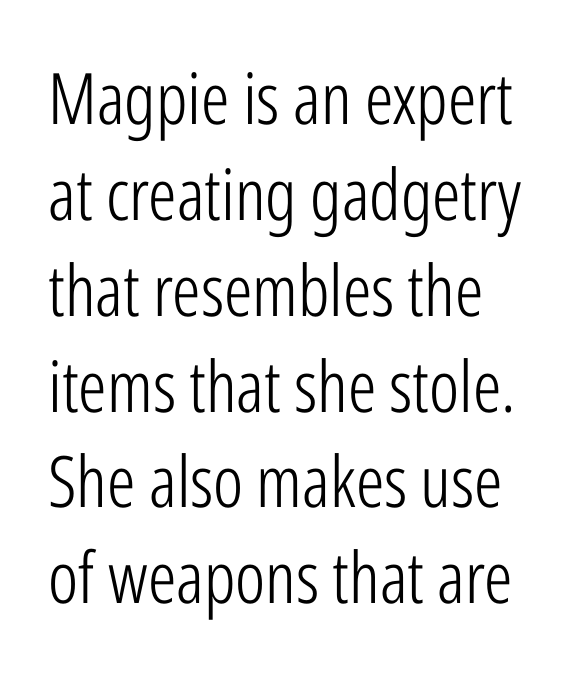
{"serif": "no", "italic": "no", "bold": "no", "weight": "light", "width": "condensed", "stroke_contrast": "low", "x_height": "medium", "monospaced": "no", "underline": "no", "line_spacing": "normal", "line_spacing_ratio": 1.35, "letter_spacing": "normal", "letter_spacing_em": 0.0, "glyph_px": 71}
